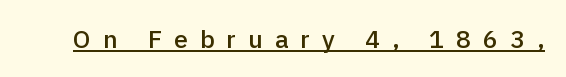
Q: Is the text bold? A: Semi-bold.
Q: Is the text italic (slanted)? A: No, it is upright.
Q: Is the text underlined? A: Yes.
Q: Is the spacing between letters normal or unusually wide? A: Unusually wide.
